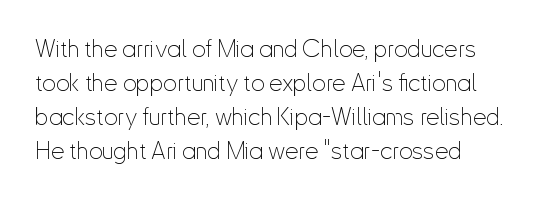
{"italic": "no", "bold": "no", "underline": "no", "line_spacing": "normal", "line_spacing_ratio": 1.41, "letter_spacing": "normal", "letter_spacing_em": 0.0, "glyph_px": 24}
